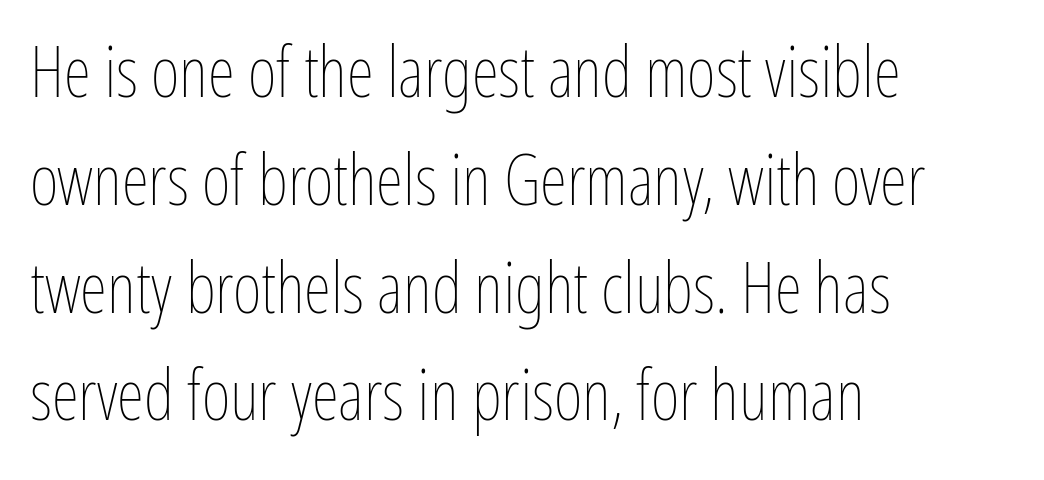
{"italic": "no", "bold": "no", "weight": "thin", "width": "condensed", "stroke_contrast": "low", "x_height": "medium", "monospaced": "no", "underline": "no", "align": "left", "line_spacing": "normal", "line_spacing_ratio": 1.54, "letter_spacing": "normal", "letter_spacing_em": 0.0, "glyph_px": 70}
